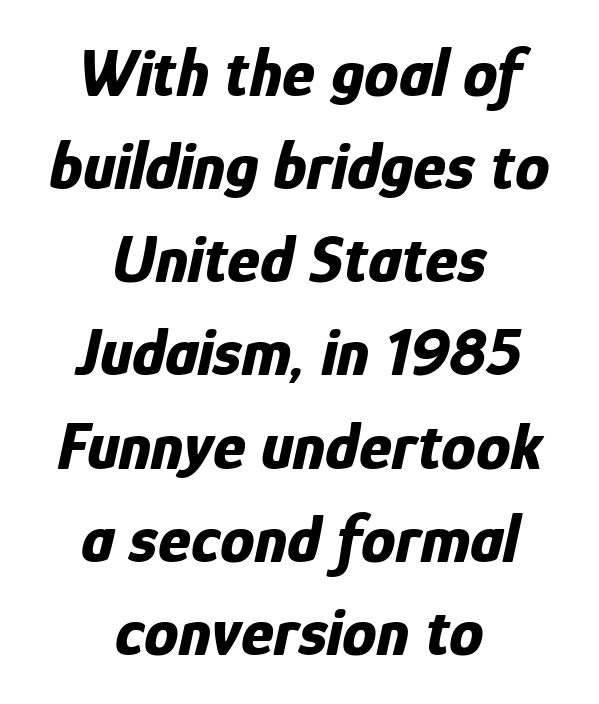
{"italic": "yes", "lean": "right", "slant_degrees": 12, "bold": "yes", "weight": "bold", "width": "condensed", "stroke_contrast": "low", "x_height": "medium", "monospaced": "no", "underline": "no", "align": "center", "line_spacing": "normal", "line_spacing_ratio": 1.35, "letter_spacing": "normal", "letter_spacing_em": 0.0, "glyph_px": 69}
